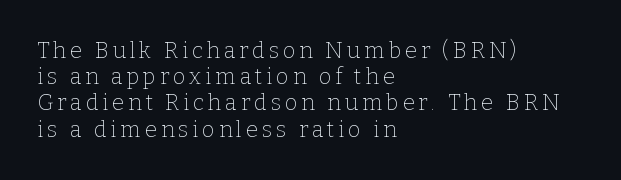
Q: Is the text bold? A: No.
Q: Is the text italic (slanted)? A: No, it is upright.
Q: Is the text underlined? A: No.
Q: How is the paragraph aligned? A: Left-aligned.
